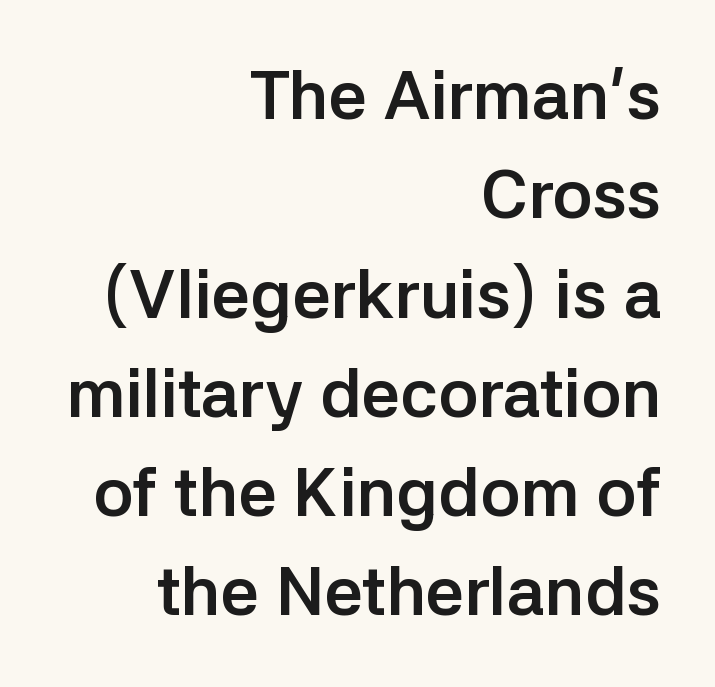
Q: Is the text bold? A: Yes.
Q: Is the text italic (slanted)? A: No, it is upright.
Q: Is the typeface a serif or a sans-serif typeface? A: Sans-serif.
Q: Is the text underlined? A: No.
Q: How is the paragraph aligned? A: Right-aligned.
Q: Is the spacing between letters normal or unusually wide? A: Normal.
Q: Is the spacing between lines tight, normal or loose? A: Normal.
Q: Width (condensed, normal, or wide)? A: Normal.
Q: Stroke contrast? A: Low.
Q: x-height? A: Medium.
Q: Monospaced? A: No.
